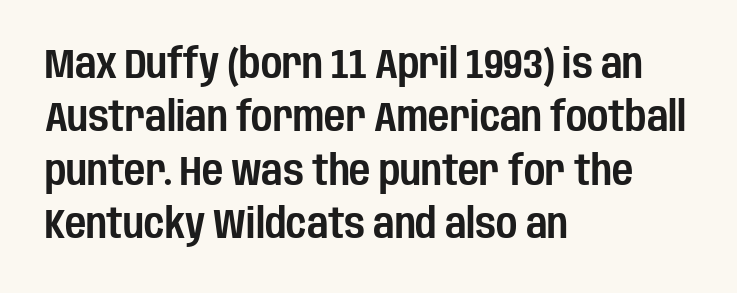
Between one letter and the next there's only the usual sliver of space. The lettering holds an erect, upright posture throughout. The rendering anchors every line to the left-hand side. The foot of each line stays bare and open. Do the characters align in a grid? No, the font is proportional. Vertical spacing — default.
